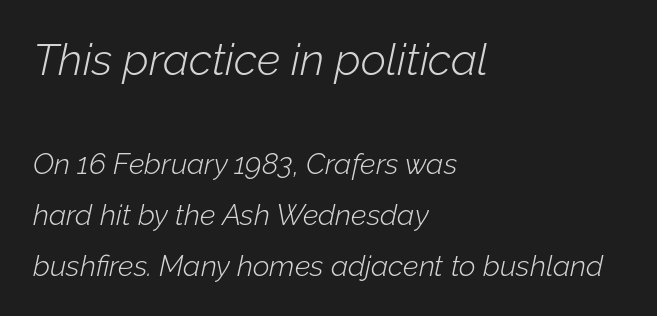
The rendering uses natural spacing where letterforms have individual widths. You can tell it's italic because the verticals aren't actually vertical. Glyph-to-glyph distance matches everyday printed text. If you drew a ruler down the left edge, every line would touch it. Type without underlining. Character size in the leading block exceeds that of the trailing block.
